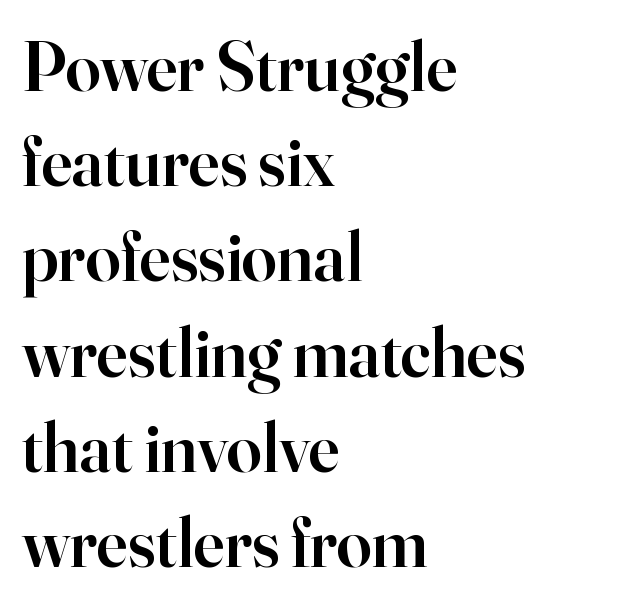
{"serif": "yes", "italic": "no", "bold": "semi", "weight": "semibold", "width": "normal", "stroke_contrast": "high", "x_height": "small", "monospaced": "no", "underline": "no", "align": "left", "line_spacing": "normal", "line_spacing_ratio": 1.36, "letter_spacing": "normal", "letter_spacing_em": 0.0, "glyph_px": 70}
